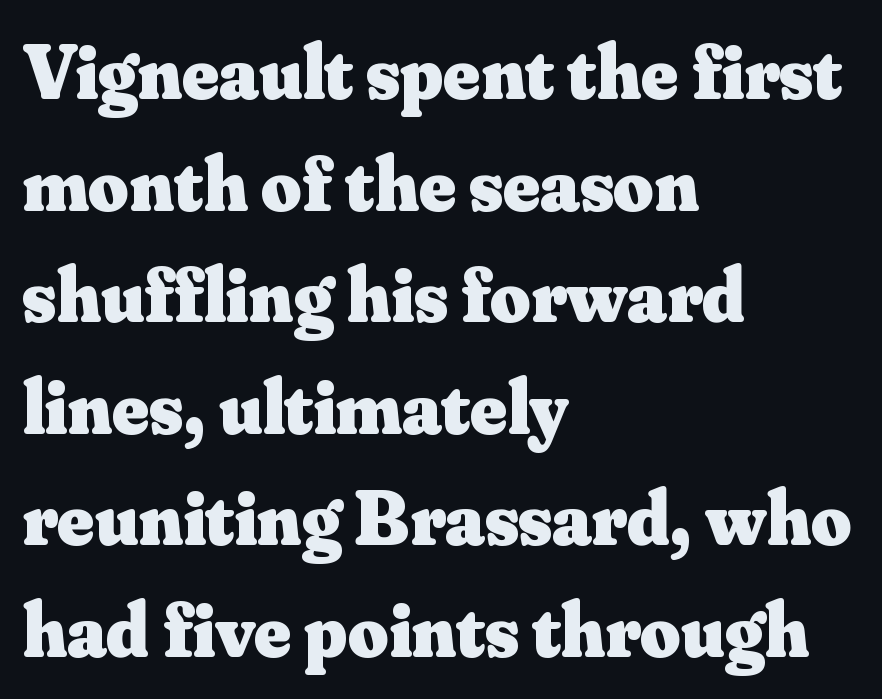
{"serif": "yes", "italic": "no", "bold": "yes", "weight": "heavy", "width": "normal", "stroke_contrast": "medium", "x_height": "small", "monospaced": "no", "underline": "no", "align": "left", "line_spacing": "normal", "line_spacing_ratio": 1.43, "letter_spacing": "normal", "letter_spacing_em": 0.0, "glyph_px": 78}
